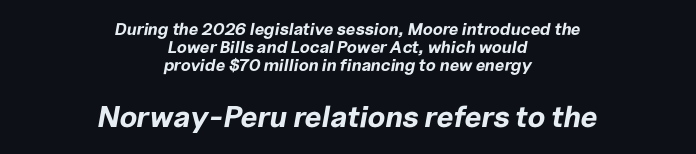
{"italic": "yes", "lean": "right", "slant_degrees": 10, "bold": "yes", "weight": "bold", "width": "normal", "stroke_contrast": "low", "x_height": "medium", "monospaced": "no", "underline": "no", "align": "center", "line_spacing": "tight", "line_spacing_ratio": 1.07, "letter_spacing": "normal", "letter_spacing_em": 0.0, "larger_block": "second", "size_ratio": 1.76, "glyph_px": 30}
